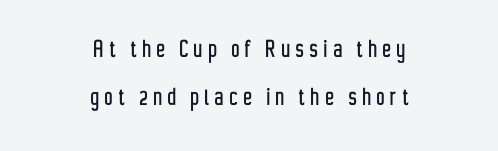
{"serif": "no", "italic": "no", "width": "condensed", "stroke_contrast": "low", "x_height": "medium", "monospaced": "no", "underline": "no", "align": "center", "line_spacing_ratio": 1.71, "letter_spacing": "wide", "letter_spacing_em": 0.21, "glyph_px": 28}
